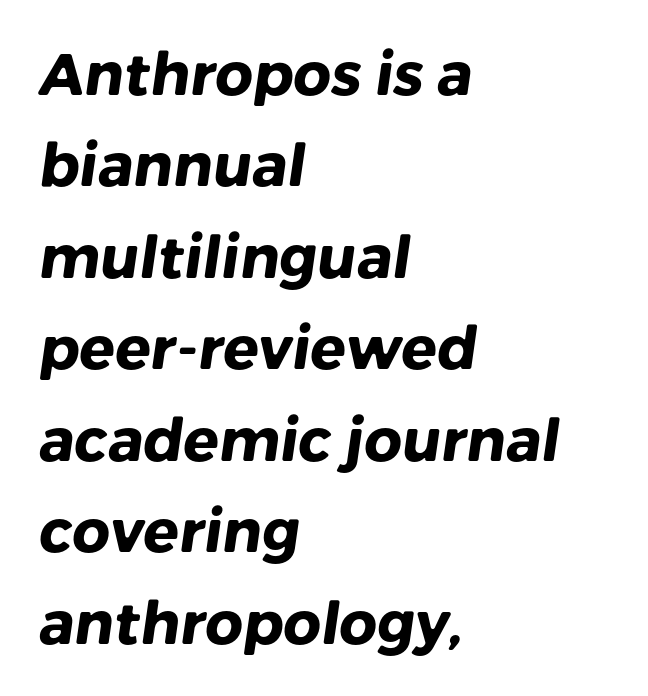
Q: Is the text bold? A: Yes.
Q: Is the typeface a serif or a sans-serif typeface? A: Sans-serif.
Q: Is the text underlined? A: No.
Q: How is the paragraph aligned? A: Left-aligned.
Q: Is the spacing between letters normal or unusually wide? A: Normal.
Q: Is the spacing between lines tight, normal or loose? A: Normal.
Q: Width (condensed, normal, or wide)? A: Normal.
Q: Stroke contrast? A: Low.
Q: x-height? A: Medium.
Q: Monospaced? A: No.
